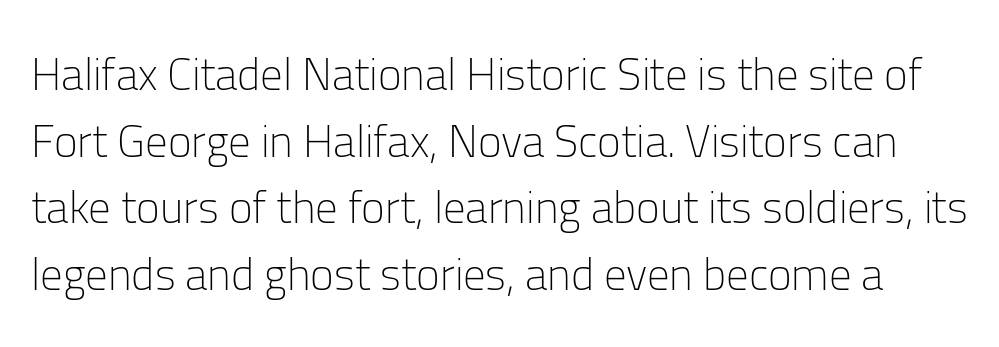
The image shows 45 px light sans-serif type, upright; set normal line spacing (1.48x), normal letter spacing, not underlined; low stroke contrast and a medium x-height.
